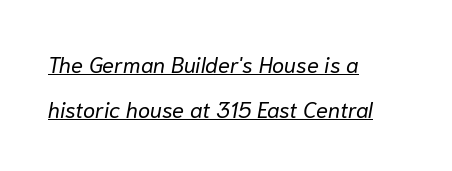
{"italic": "yes", "lean": "right", "slant_degrees": 10, "bold": "no", "underline": "yes", "align": "left", "line_spacing": "loose", "line_spacing_ratio": 2.04, "letter_spacing": "normal", "letter_spacing_em": 0.0, "glyph_px": 22}
